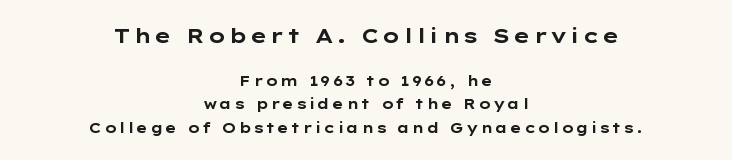
{"italic": "no", "bold": "yes", "underline": "no", "align": "center", "line_spacing": "normal", "line_spacing_ratio": 1.66, "larger_block": "first", "size_ratio": 1.43, "glyph_px": 20}
